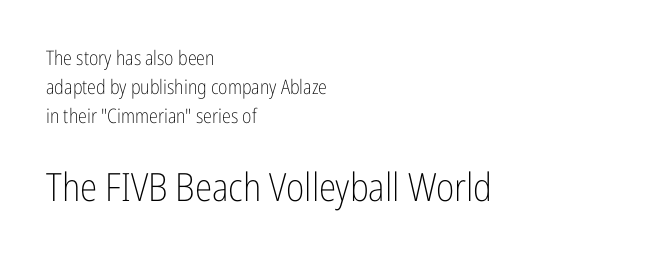
The image shows 39 px light, condensed sans-serif type, upright; set left-aligned, normal line spacing (1.46x), normal letter spacing, not underlined; the second (bottom) block is 1.95x larger; low stroke contrast and a medium x-height.
